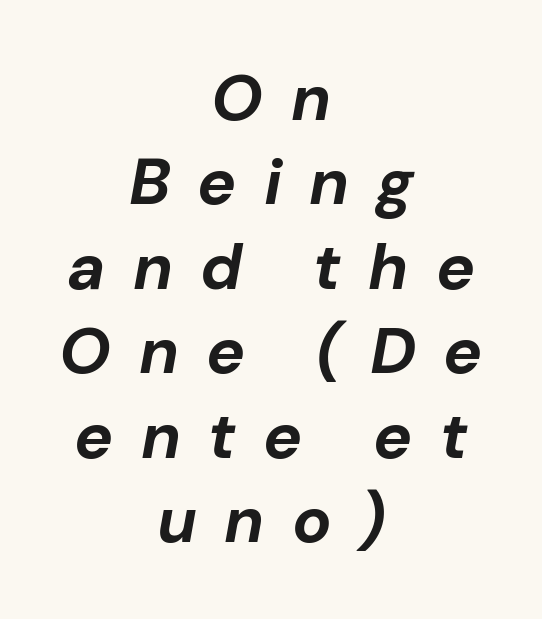
Rows of type keep a routine distance in the vertical direction. Check under the words: just untouched page. Style check: oblique. Do the characters align in a grid? No, the font is proportional. The face used here has the dense, thick strokes of a bold.
